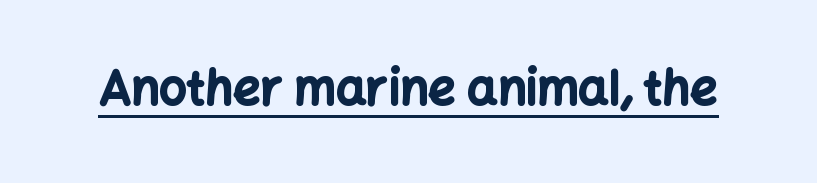
Q: Is the text bold? A: Yes.
Q: Is the text italic (slanted)? A: No, it is upright.
Q: Is the typeface a serif or a sans-serif typeface? A: Sans-serif.
Q: Is the text underlined? A: Yes.
Q: Is the spacing between letters normal or unusually wide? A: Normal.
Q: Width (condensed, normal, or wide)? A: Normal.
Q: Stroke contrast? A: Low.
Q: x-height? A: Medium.
Q: Monospaced? A: No.
